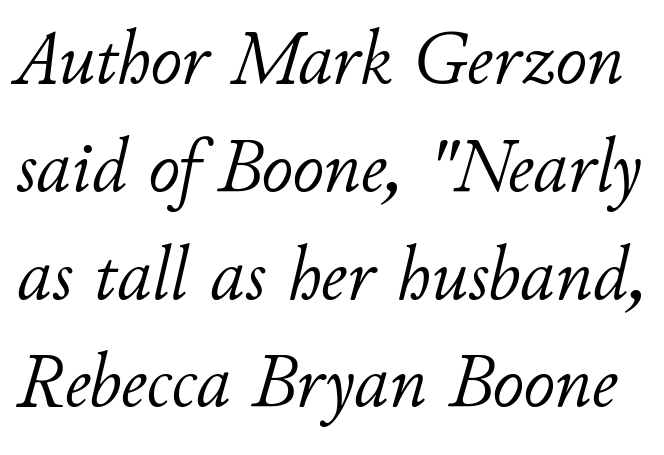
The image shows 77 px light type, italic (leaning right); set normal line spacing (1.4x), normal letter spacing, not underlined; low stroke contrast and a small x-height.
